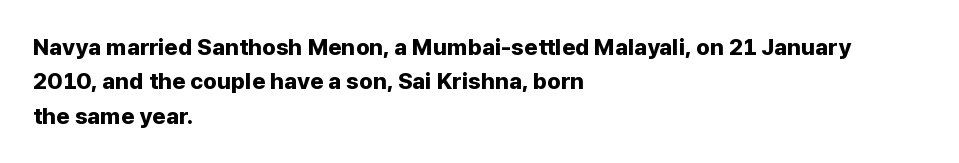
Q: Is the text bold? A: Yes.
Q: Is the text italic (slanted)? A: No, it is upright.
Q: Is the text underlined? A: No.
Q: How is the paragraph aligned? A: Left-aligned.
Q: Is the spacing between letters normal or unusually wide? A: Normal.
Q: Is the spacing between lines tight, normal or loose? A: Normal.
